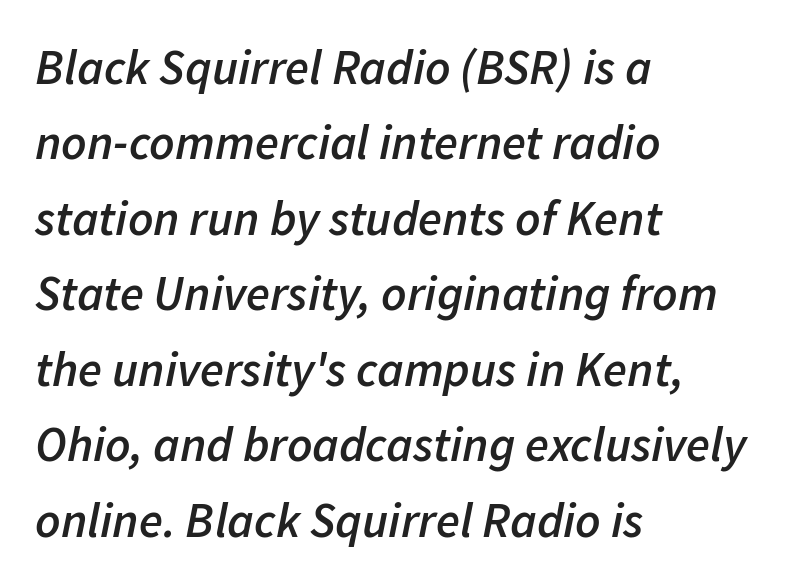
Casual observation: everything's shoved over to the left. Character widths vary here, with narrow letters taking less room than wide ones. There is no visible air inserted between adjacent glyphs. This is moderately heavy type, rendered in semibold. The font's italic variant was chosen for this text. If you measured baseline to baseline, you'd find a middling distance.
